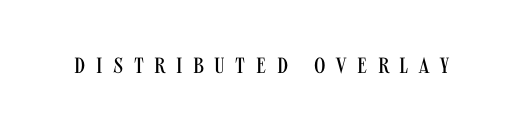
The image shows 22 px text type, upright; set unusually wide letter spacing (+0.48 em), not underlined.
